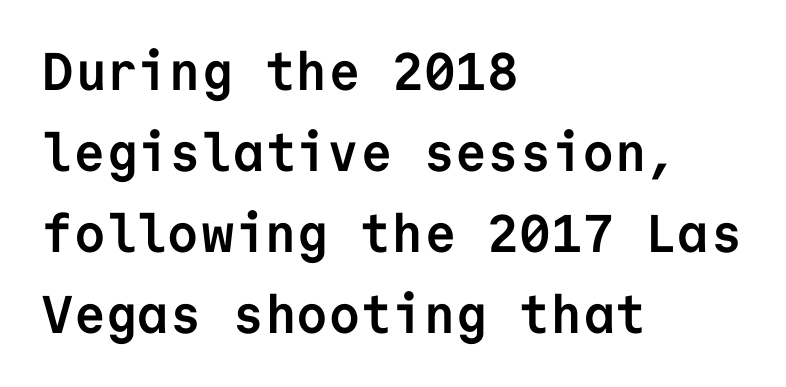
Note the uniform advance width — an 'i' takes as much space as an 'm'. The horizontal fit of the characters is conventional and even. Evenly set lines give the paragraph a standard silhouette. The passage shown is not underscored anywhere. Serifs: no, the terminals of the letterforms are clean. Notice how the stems are strictly vertical — no italics here.
